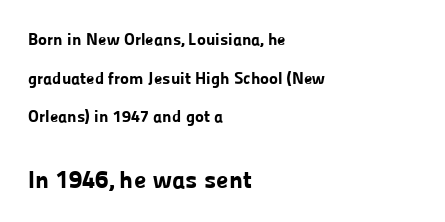
The image shows 25 px bold type, upright; set left-aligned, loose line spacing (2.27x), normal letter spacing, not underlined; the second (bottom) block is 1.47x larger.
